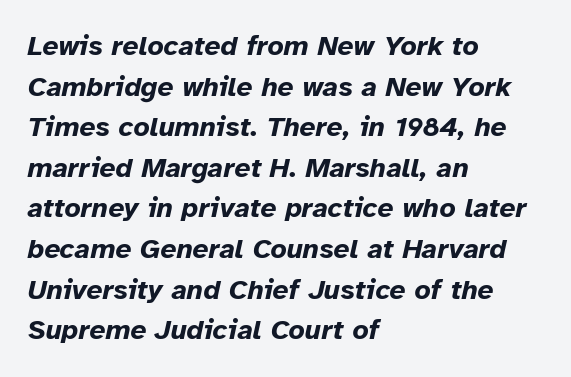
The image shows 28 px bold type, italic (leaning right); set left-aligned, normal line spacing (1.45x), normal letter spacing, not underlined; low stroke contrast and a medium x-height.
